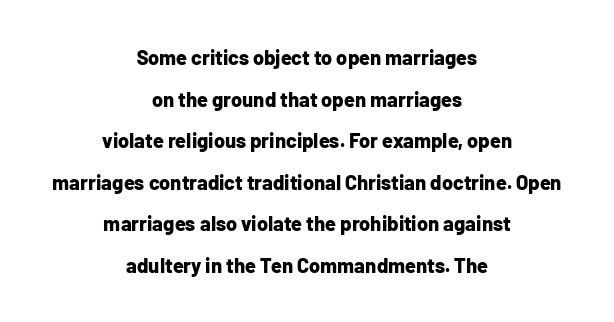
The image shows 20 px bold type, upright; set centered, loose line spacing (2.08x), normal letter spacing, not underlined.
